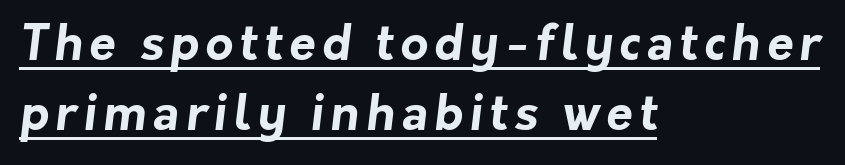
Q: Is the text bold? A: Yes.
Q: Is the typeface a serif or a sans-serif typeface? A: Sans-serif.
Q: Is the text underlined? A: Yes.
Q: How is the paragraph aligned? A: Left-aligned.
Q: Is the spacing between lines tight, normal or loose? A: Normal.
Q: Width (condensed, normal, or wide)? A: Normal.
Q: Stroke contrast? A: Low.
Q: x-height? A: Medium.
Q: Monospaced? A: No.
